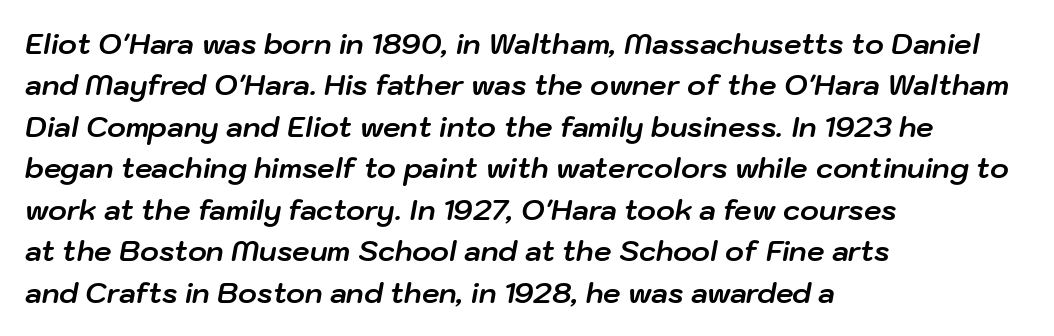
Nothing unusual about the tracking: characters are spaced as the font intends. Honestly, there is no underline to notice here at all. You can tell it's italic because the verticals aren't actually vertical. On the weight axis this lands at bold, roughly 700. Is this a fixed-width face? No — the glyphs have proportional, varying widths.
